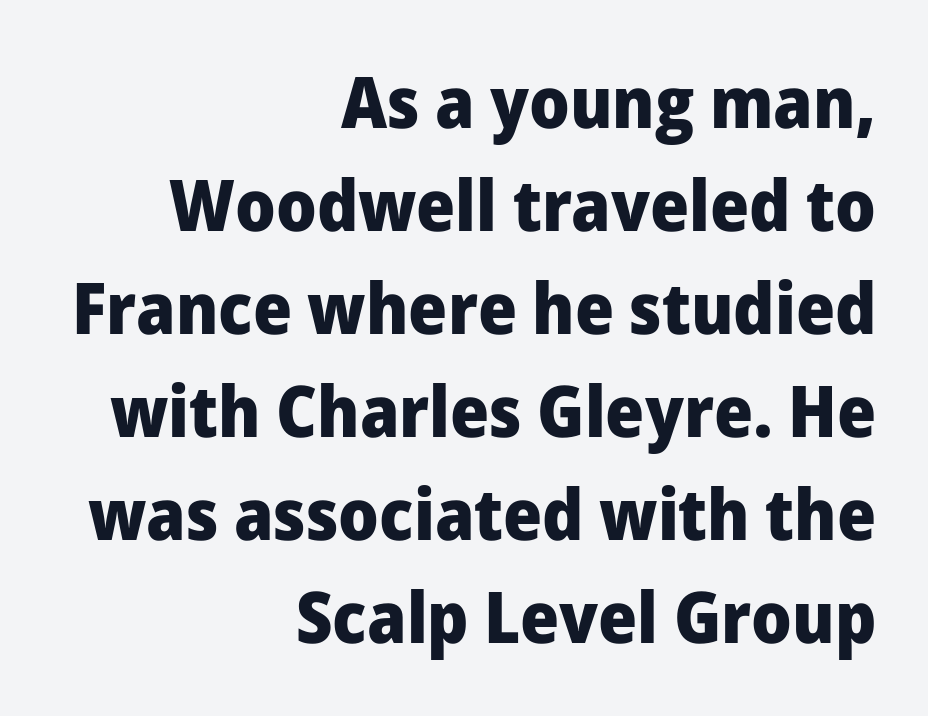
The letters advance in unequal steps, a hallmark of proportional type. Nope, no serifs anywhere on these letters. Only glyphs here, with clear space below each row. Typesetter's note: full bold, strokes at maximum text heaviness. Inter-character spacing is left at the font's built-in metrics.
